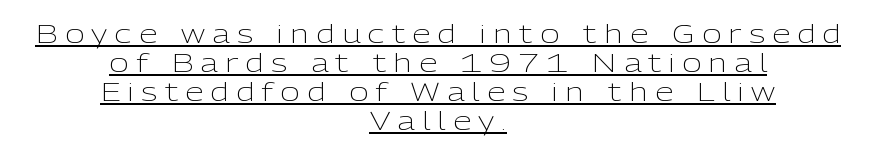
{"italic": "no", "bold": "no", "underline": "yes", "align": "center", "line_spacing": "tight", "line_spacing_ratio": 1.12, "letter_spacing": "wide", "letter_spacing_em": 0.29, "glyph_px": 26}
